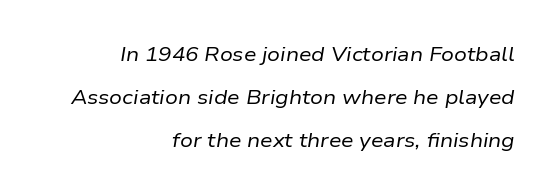
Q: Is the text bold? A: No.
Q: Is the text italic (slanted)? A: Yes, it leans right by about 9 degrees.
Q: Is the text underlined? A: No.
Q: How is the paragraph aligned? A: Right-aligned.
Q: Is the spacing between letters normal or unusually wide? A: Normal.
Q: Is the spacing between lines tight, normal or loose? A: Loose.
